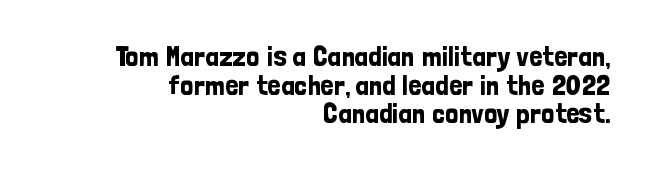
The image shows 29 px condensed sans-serif type, upright; set right-aligned, tight line spacing (0.99x), normal letter spacing, not underlined; low stroke contrast and a medium x-height.
